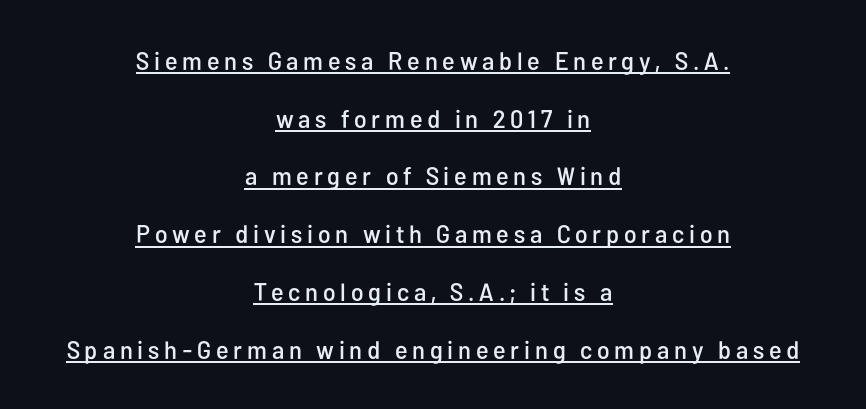
This sample uses an upright cut, with every glyph sitting square on the baseline. Check the space under the baseline: a stroke is drawn there. These lines stack symmetrically, like a column narrowing and widening about its center. The designer dialed line spacing up above the default.
